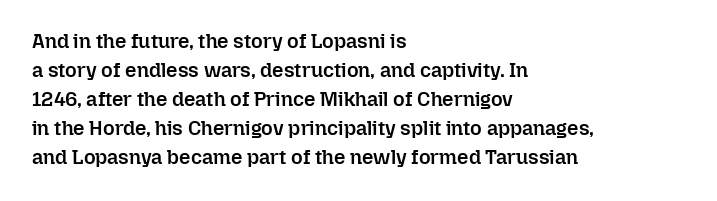
{"italic": "no", "bold": "semi", "underline": "no", "align": "left", "line_spacing": "normal", "line_spacing_ratio": 1.45, "letter_spacing": "normal", "letter_spacing_em": 0.0, "glyph_px": 20}
